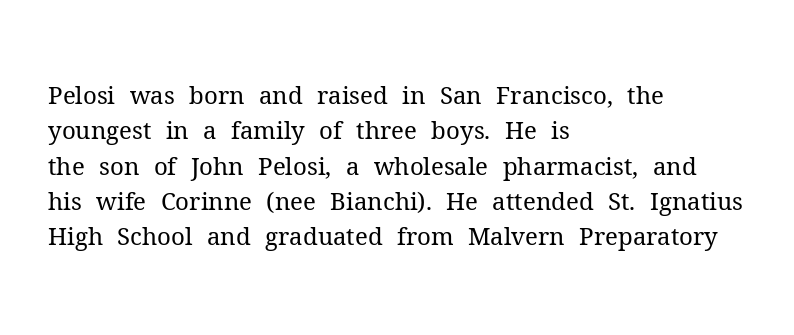
Q: Is the text bold? A: No.
Q: Is the text italic (slanted)? A: No, it is upright.
Q: Is the text underlined? A: No.
Q: How is the paragraph aligned? A: Left-aligned.
Q: Is the spacing between letters normal or unusually wide? A: Normal.
Q: Is the spacing between lines tight, normal or loose? A: Normal.
